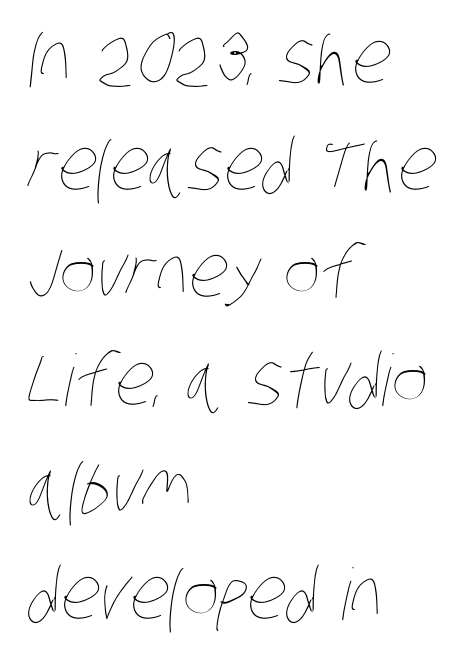
The space beneath each line is pristine and unruled. Observe the ordinary spacing: letters are neighbours, not strangers. Alignment: flush left. You could not count columns in this text — the font is proportionally spaced. The leading is moderate, giving the passage an even texture.
